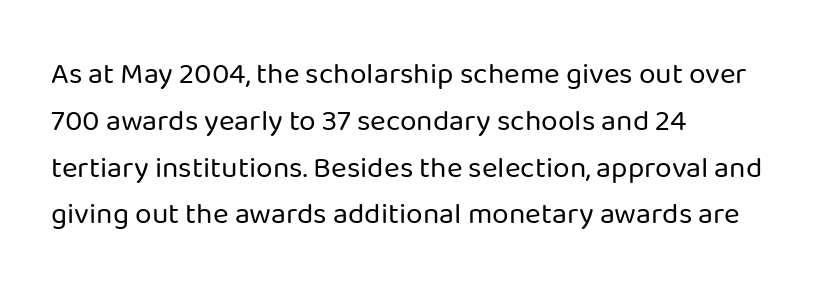
{"serif": "no", "italic": "no", "bold": "no", "weight": "regular", "width": "normal", "stroke_contrast": "low", "x_height": "medium", "monospaced": "no", "underline": "no", "align": "left", "line_spacing": "normal", "line_spacing_ratio": 1.56, "letter_spacing": "normal", "letter_spacing_em": 0.0, "glyph_px": 30}
